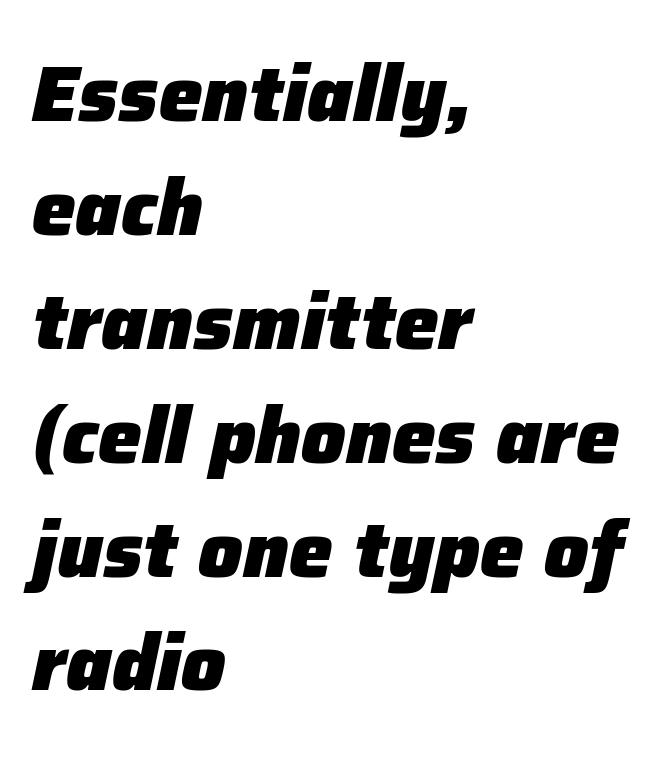
The text block is weighted toward the left margin, trailing off unevenly rightward. Strokes here are thick enough to call this a true bold. The passage shown stacks its lines at a standard gap. Glyph-to-glyph distance matches everyday printed text. In terms of posture, this sample is oblique.
